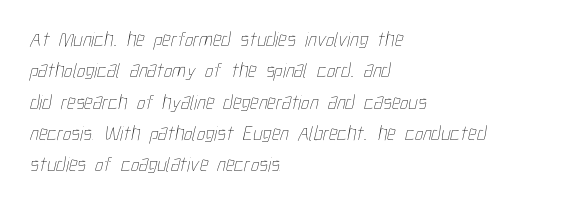
Q: Is the text bold? A: No.
Q: Is the text underlined? A: No.
Q: How is the paragraph aligned? A: Left-aligned.
Q: Is the spacing between letters normal or unusually wide? A: Normal.
Q: Is the spacing between lines tight, normal or loose? A: Normal.
